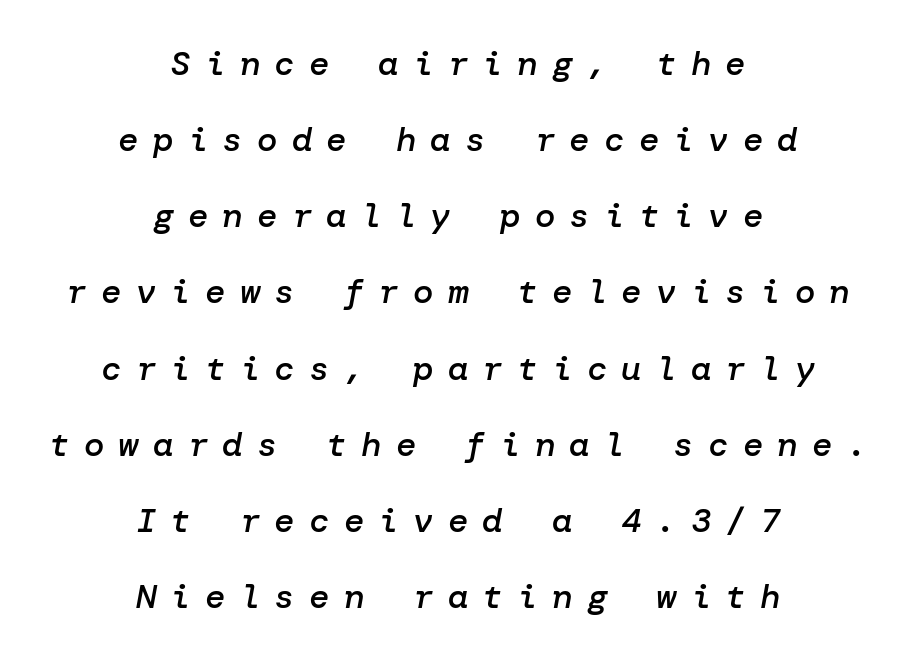
Quick note: italic. Compared with typical paragraphs, the rows here are farther apart. Honestly, the letter spacing is so wide it's the main thing you notice. On the weight axis this lands at semibold, roughly 600. Where is the straight margin? There isn't one; the lines are centered. Just letters on the line, the space beneath them empty.
